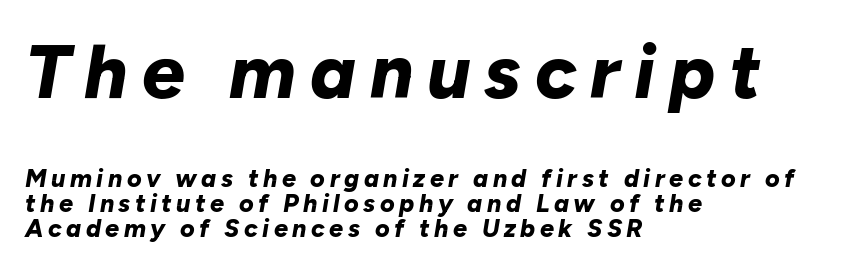
Caption: upper text group enlarged, lower text group reduced. Is this a fixed-width face? No — the glyphs have proportional, varying widths. The passage shown is emphatically bold. Line beginnings align vertically; line endings do not. You can tell it's italic because the verticals aren't actually vertical. Descenders are the only things crossing below the line.
